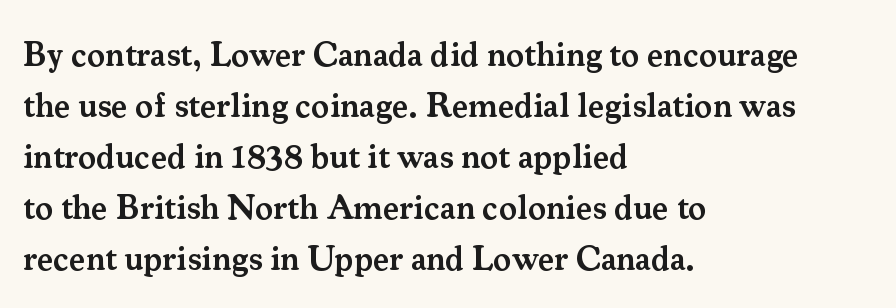
Q: Is the text bold? A: Semi-bold.
Q: Is the text italic (slanted)? A: No, it is upright.
Q: Is the typeface a serif or a sans-serif typeface? A: Serif.
Q: Is the text underlined? A: No.
Q: How is the paragraph aligned? A: Left-aligned.
Q: Is the spacing between letters normal or unusually wide? A: Normal.
Q: Is the spacing between lines tight, normal or loose? A: Normal.
Q: Width (condensed, normal, or wide)? A: Normal.
Q: Stroke contrast? A: Medium.
Q: x-height? A: Small.
Q: Monospaced? A: No.
